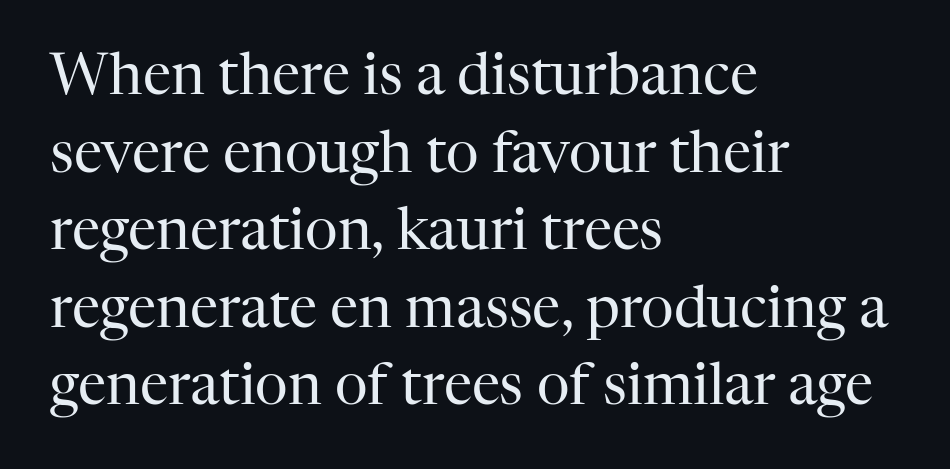
{"serif": "yes", "italic": "no", "bold": "no", "weight": "regular", "width": "normal", "stroke_contrast": "high", "x_height": "medium", "monospaced": "no", "underline": "no", "align": "left", "line_spacing": "normal", "line_spacing_ratio": 1.36, "letter_spacing": "normal", "letter_spacing_em": 0.0, "glyph_px": 57}
